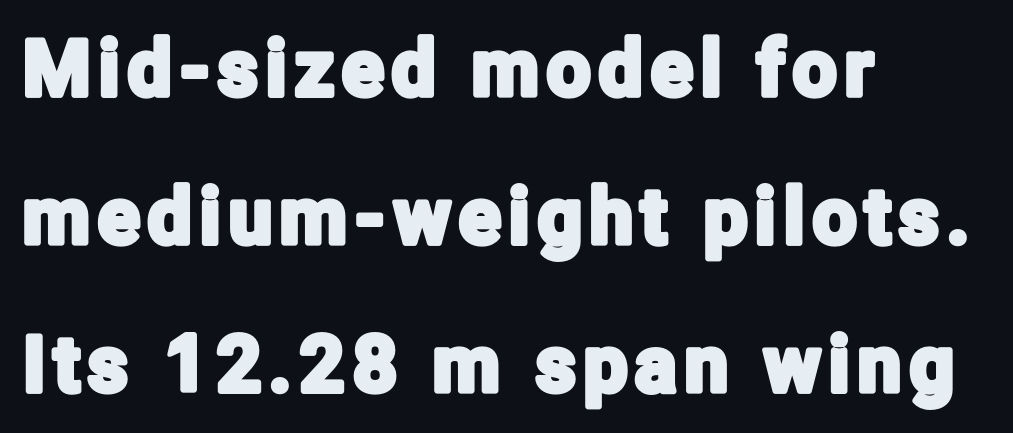
{"serif": "no", "italic": "no", "width": "condensed", "stroke_contrast": "low", "x_height": "medium", "monospaced": "no", "underline": "no", "align": "left", "line_spacing": "loose", "line_spacing_ratio": 1.92, "glyph_px": 77}
